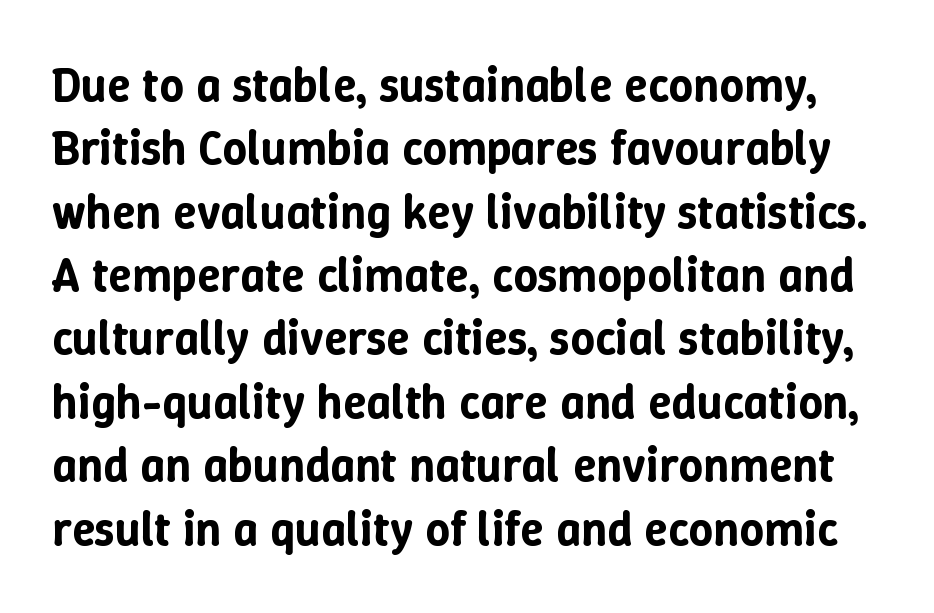
The image shows 48 px text type, upright; set normal line spacing (1.32x), normal letter spacing, not underlined; low stroke contrast and a medium x-height.
